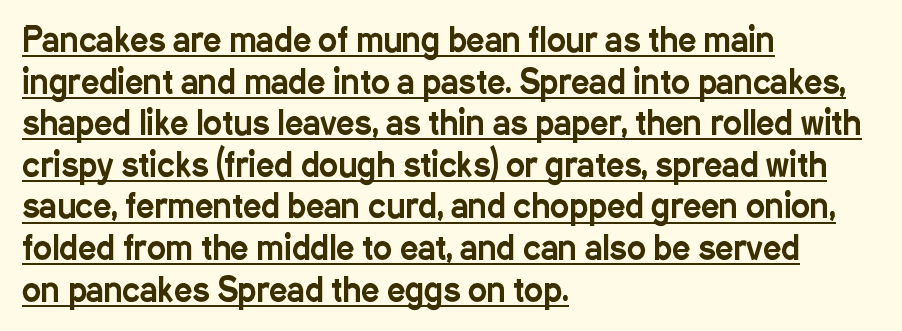
{"serif": "no", "italic": "no", "width": "condensed", "stroke_contrast": "low", "x_height": "medium", "monospaced": "no", "underline": "yes", "align": "left", "line_spacing": "normal", "line_spacing_ratio": 1.3, "letter_spacing": "normal", "letter_spacing_em": 0.0, "glyph_px": 32}
